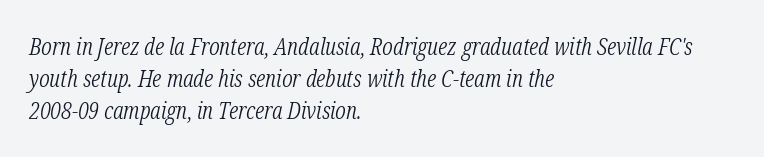
{"italic": "yes", "lean": "right", "slant_degrees": 12, "bold": "no", "underline": "no", "align": "left", "line_spacing": "normal", "line_spacing_ratio": 1.34, "letter_spacing": "normal", "letter_spacing_em": 0.0, "glyph_px": 24}
